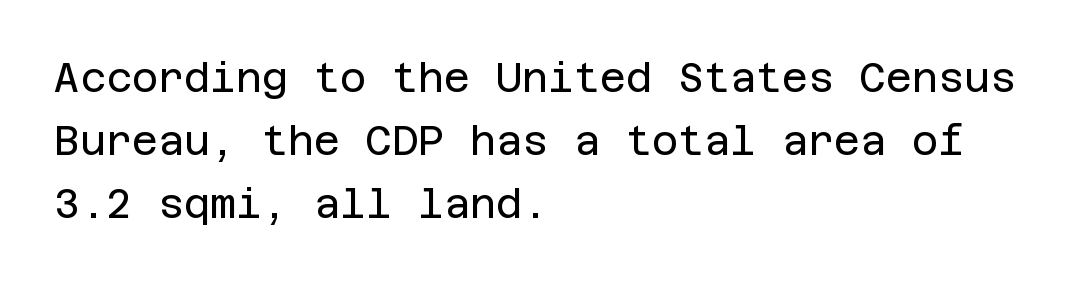
Visually the block forms a straight wall on the left and a jagged coastline on the right. The letters stand upright; this is a roman face. Type without underlining. This block has exactly the height ordinary leading produces. Bold? No — there's no thickening of the strokes. Unlike a traditional serif, this face leaves its strokes unadorned.
